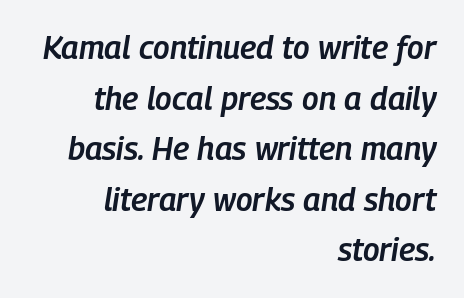
The image shows 32 px semibold, condensed type, italic (leaning right); set right-aligned, normal line spacing (1.58x), normal letter spacing, not underlined; low stroke contrast and a medium x-height.
